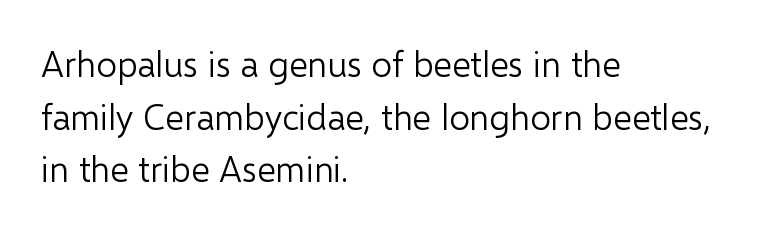
{"serif": "no", "italic": "no", "bold": "no", "weight": "light", "width": "normal", "stroke_contrast": "low", "x_height": "medium", "monospaced": "no", "underline": "no", "align": "left", "line_spacing": "normal", "line_spacing_ratio": 1.46, "letter_spacing": "normal", "letter_spacing_em": 0.0, "glyph_px": 36}
